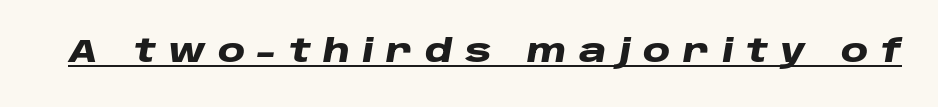
Compared with ordinary roman type, these characters are visibly tilted. A typesetter would call this proportional, since set widths differ per character. Students, note that the glyphs here are deliberately spaced far apart. Look at the stroke-to-counter ratio: heavy, a bold. Is there an underline? Yes — a line sits under the letters.
